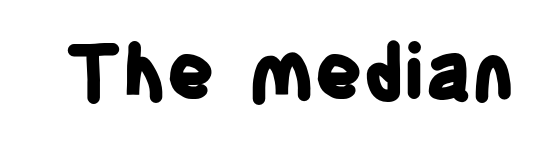
{"serif": "no", "italic": "no", "bold": "yes", "weight": "bold", "width": "condensed", "stroke_contrast": "low", "x_height": "large", "monospaced": "no", "underline": "no", "letter_spacing": "normal", "letter_spacing_em": 0.0, "glyph_px": 75}
